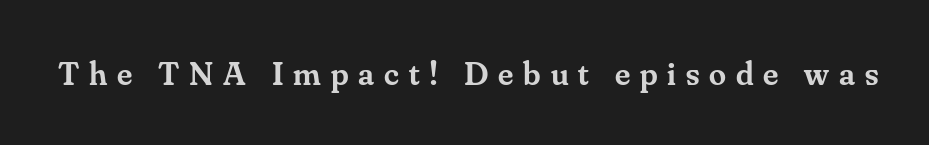
{"serif": "yes", "italic": "no", "bold": "semi", "weight": "semibold", "width": "normal", "stroke_contrast": "medium", "x_height": "small", "monospaced": "no", "underline": "no", "letter_spacing": "wide", "letter_spacing_em": 0.29, "glyph_px": 34}
